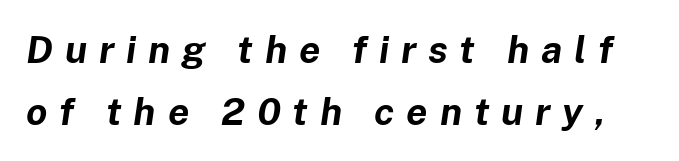
{"italic": "yes", "lean": "right", "slant_degrees": 8, "bold": "yes", "weight": "bold", "width": "normal", "stroke_contrast": "low", "x_height": "medium", "monospaced": "no", "underline": "no", "line_spacing": "normal", "line_spacing_ratio": 1.64, "letter_spacing": "wide", "letter_spacing_em": 0.31, "glyph_px": 38}
